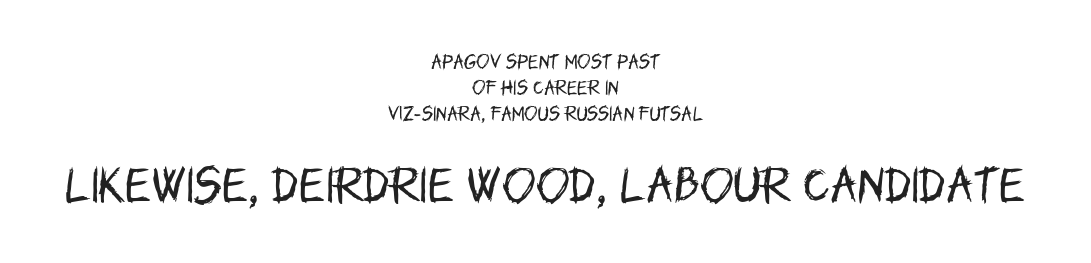
Q: Is the text bold? A: No.
Q: Is the text italic (slanted)? A: No, it is upright.
Q: Is the typeface a serif or a sans-serif typeface? A: Sans-serif.
Q: Is the text underlined? A: No.
Q: How is the paragraph aligned? A: Centered.
Q: Is the spacing between letters normal or unusually wide? A: Normal.
Q: Is the spacing between lines tight, normal or loose? A: Normal.
Q: Which block of text is set in a larger size, the first (top) or the second (bottom)? A: The second (bottom) one.
Q: Width (condensed, normal, or wide)? A: Condensed.
Q: Stroke contrast? A: Low.
Q: x-height? A: Large.
Q: Monospaced? A: No.
